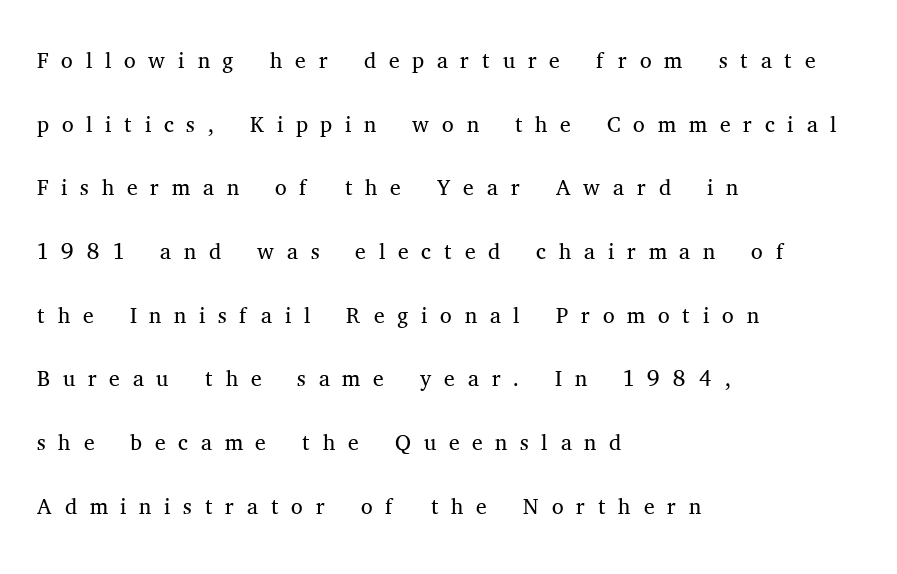
The face used here is proportionally spaced, like ordinary book or web type. The typography opts for an upright posture over an oblique one. Caption: multi-line text, flush left, ragged right. The rendering uses a large line-height, opening up the rows.
